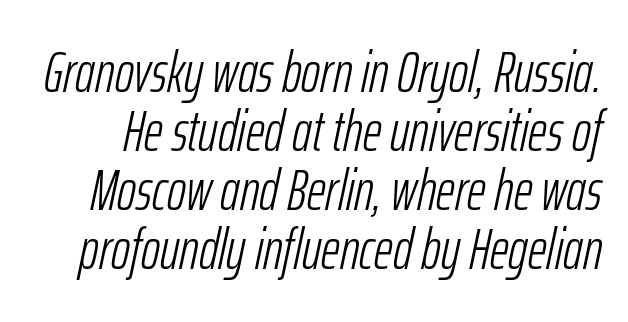
{"italic": "yes", "lean": "right", "slant_degrees": 12, "bold": "no", "weight": "light", "width": "condensed", "stroke_contrast": "low", "x_height": "medium", "monospaced": "no", "underline": "no", "line_spacing": "tight", "line_spacing_ratio": 1.02, "letter_spacing": "normal", "letter_spacing_em": 0.0, "glyph_px": 58}
